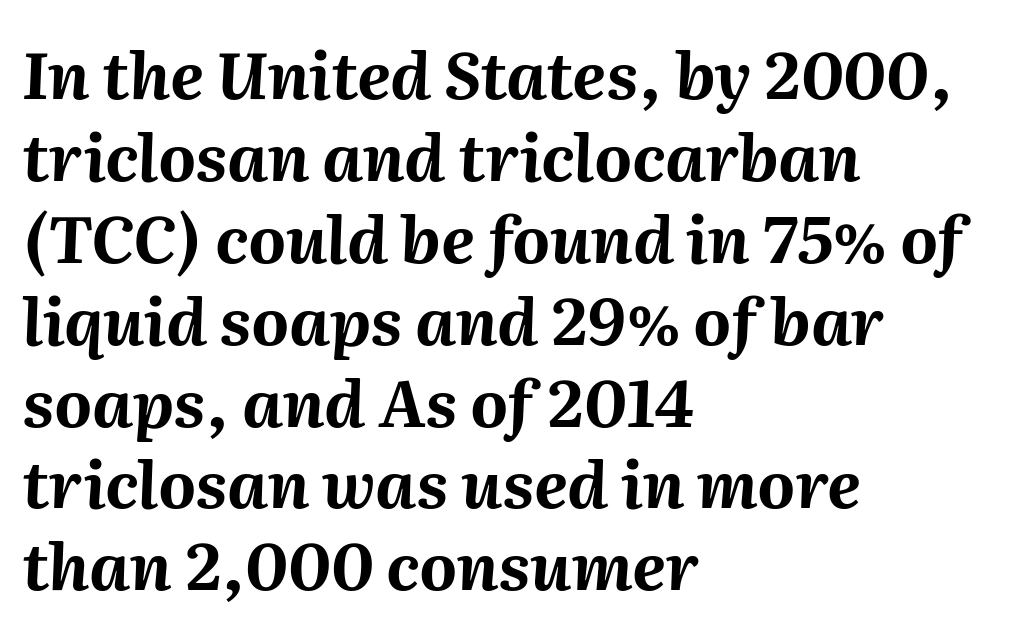
The image shows 65 px bold type, italic (leaning right); set left-aligned, normal line spacing (1.26x), normal letter spacing, not underlined; medium stroke contrast and a medium x-height.
